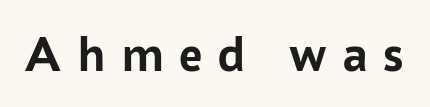
{"serif": "no", "italic": "no", "bold": "yes", "weight": "semibold", "width": "normal", "stroke_contrast": "low", "x_height": "medium", "monospaced": "no", "underline": "no", "letter_spacing": "wide", "letter_spacing_em": 0.29, "glyph_px": 52}
